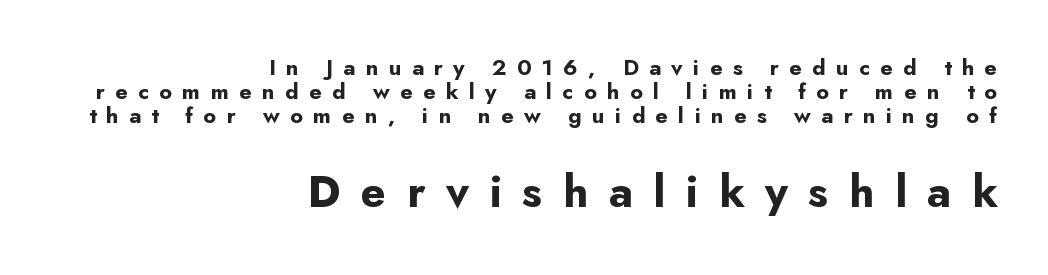
Q: Is the text bold? A: Yes.
Q: Is the text italic (slanted)? A: No, it is upright.
Q: Is the typeface a serif or a sans-serif typeface? A: Sans-serif.
Q: Is the text underlined? A: No.
Q: How is the paragraph aligned? A: Right-aligned.
Q: Is the spacing between letters normal or unusually wide? A: Unusually wide.
Q: Is the spacing between lines tight, normal or loose? A: Tight.
Q: Which block of text is set in a larger size, the first (top) or the second (bottom)? A: The second (bottom) one.
Q: Width (condensed, normal, or wide)? A: Normal.
Q: Stroke contrast? A: Low.
Q: x-height? A: Small.
Q: Monospaced? A: No.
